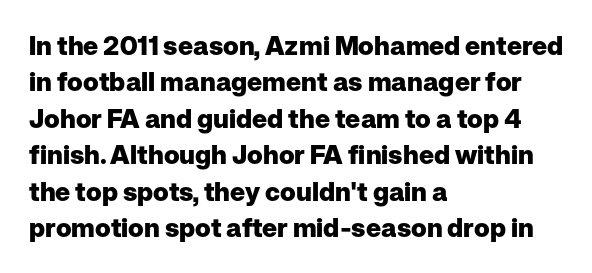
{"italic": "no", "bold": "yes", "underline": "no", "align": "left", "line_spacing": "normal", "line_spacing_ratio": 1.4, "letter_spacing": "normal", "letter_spacing_em": 0.0, "glyph_px": 26}
